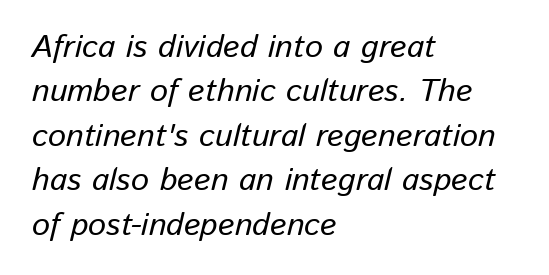
The image shows 32 px text type, italic (leaning right); set left-aligned, normal line spacing (1.39x), normal letter spacing, not underlined; low stroke contrast and a medium x-height.
